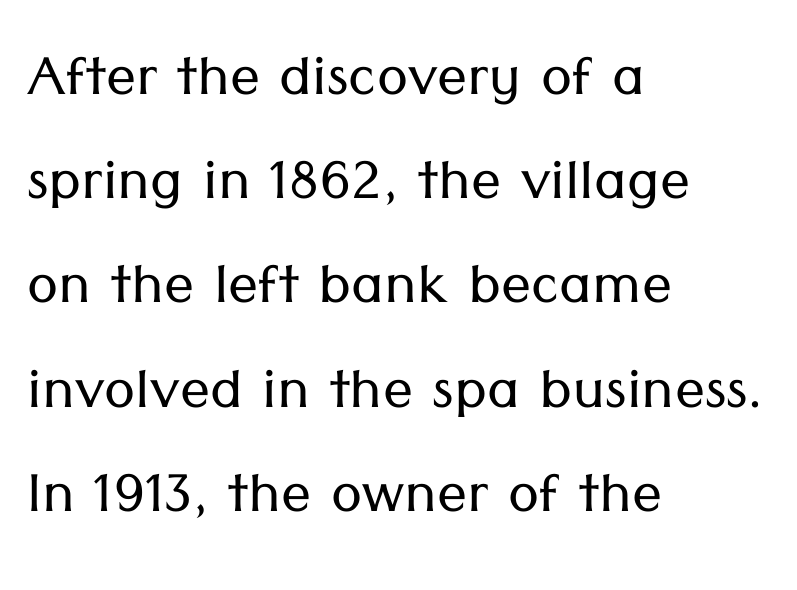
Horizontal bands of white between lines are of average thickness. Has an underline been added? It has not. You could call the tracking neutral — neither tight nor loose. Horizontally, the lines are justified to the leading edge only. Is there any slant? The stems are plumb. Weight: not bold — regular or lighter.
